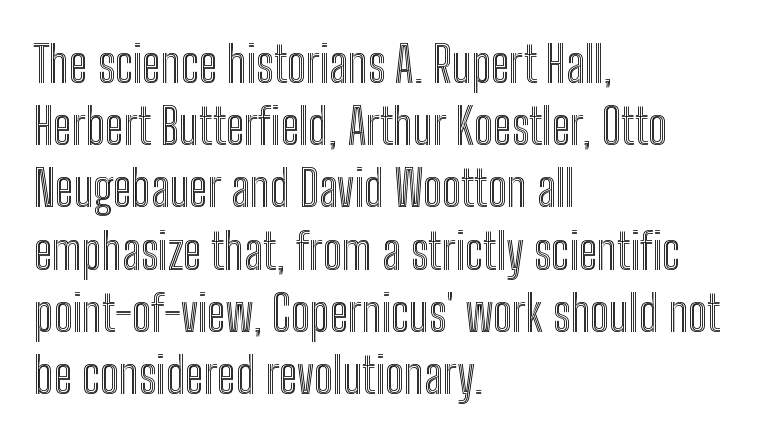
{"italic": "no", "width": "condensed", "x_height": "medium", "monospaced": "no", "underline": "no", "align": "left", "line_spacing": "normal", "line_spacing_ratio": 1.27, "letter_spacing": "normal", "letter_spacing_em": 0.0, "glyph_px": 49}
